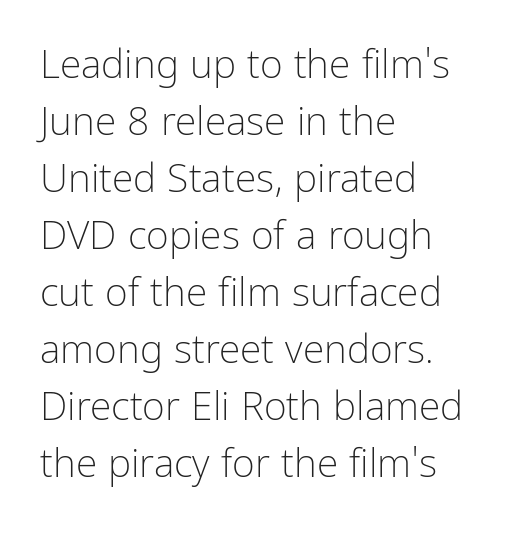
Tall strokes in this sample are plumb rather than angled. Layout note: lines flush left. The passage shown is typed in a proportional face where columns would drift. Is there much room between lines? A standard amount, neither cramped nor airy. Serif or sans? Sans — the stroke terminals are bare. This rendering leaves character spacing at its baseline value.
